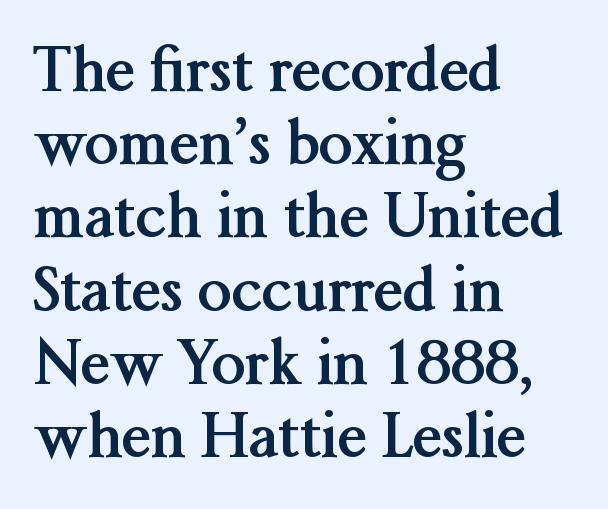
The image shows 60 px semibold serif type, upright; set left-aligned, line spacing 1.22x, normal letter spacing, not underlined; medium stroke contrast and a medium x-height.
